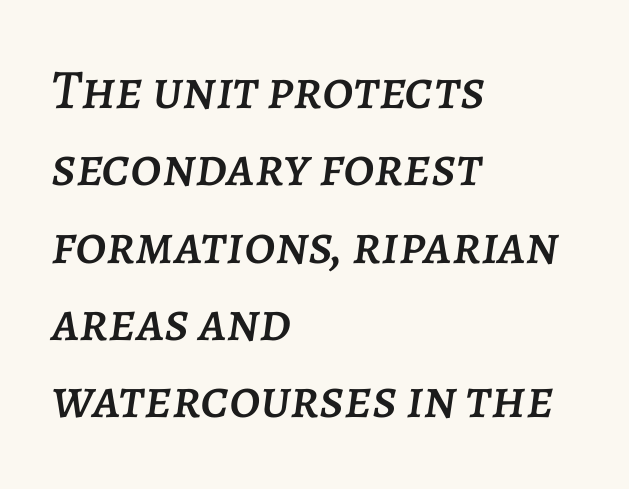
{"italic": "yes", "lean": "right", "slant_degrees": 7, "width": "normal", "stroke_contrast": "low", "x_height": "large", "monospaced": "no", "underline": "no", "align": "left", "line_spacing": "normal", "line_spacing_ratio": 1.38, "letter_spacing": "normal", "letter_spacing_em": 0.0, "glyph_px": 56}
